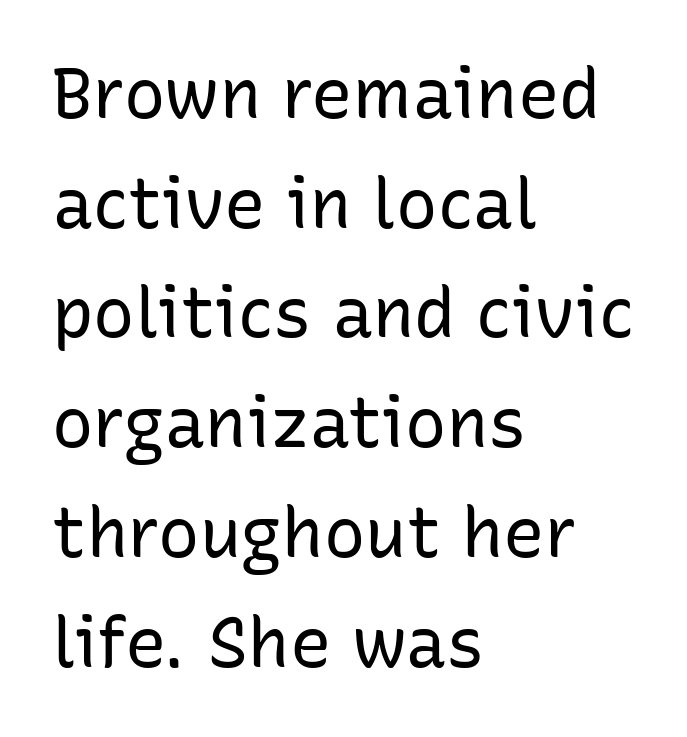
Rows of type keep a routine distance in the vertical direction. You could not count columns in this text — the font is proportionally spaced. This is the regular roman posture of the typeface. Is the stroke heavy? The answer is a plain regular-or-lighter.
